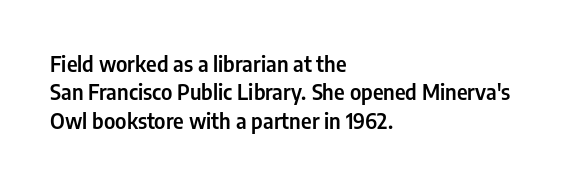
Q: Is the text italic (slanted)? A: No, it is upright.
Q: Is the text underlined? A: No.
Q: How is the paragraph aligned? A: Left-aligned.
Q: Is the spacing between letters normal or unusually wide? A: Normal.
Q: Is the spacing between lines tight, normal or loose? A: Normal.
